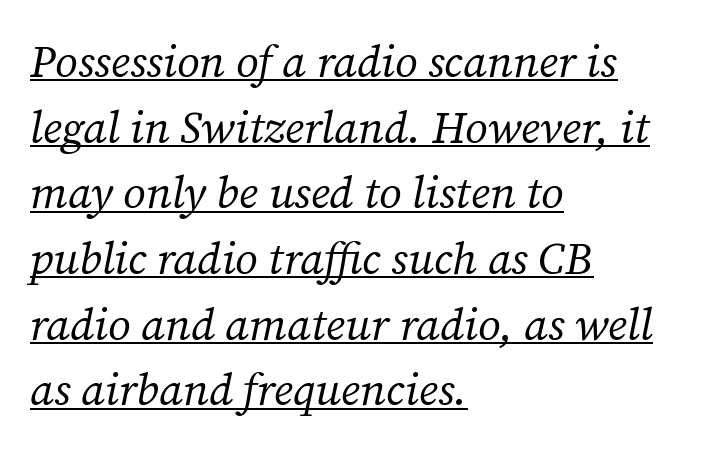
The horizontal fit of the characters is conventional and even. Students, observe: this is what conventionally led text looks like. The face used here is proportionally spaced, like ordinary book or web type. In terms of posture, this sample is oblique.
